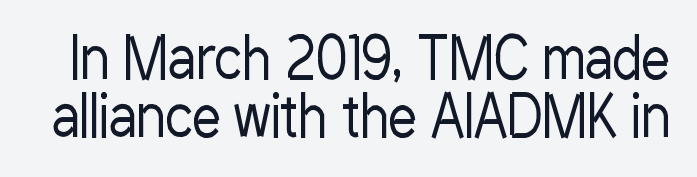
Q: Is the text bold? A: No.
Q: Is the text italic (slanted)? A: No, it is upright.
Q: Is the typeface a serif or a sans-serif typeface? A: Sans-serif.
Q: Is the text underlined? A: No.
Q: Is the spacing between letters normal or unusually wide? A: Normal.
Q: Is the spacing between lines tight, normal or loose? A: Tight.
Q: Width (condensed, normal, or wide)? A: Condensed.
Q: Stroke contrast? A: Low.
Q: x-height? A: Medium.
Q: Monospaced? A: No.
